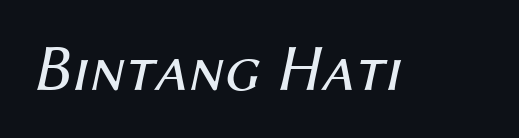
Q: Is the text bold? A: No.
Q: Is the text italic (slanted)? A: Yes, it leans right by about 12 degrees.
Q: Is the text underlined? A: No.
Q: Is the spacing between letters normal or unusually wide? A: Normal.
Q: Width (condensed, normal, or wide)? A: Normal.
Q: Stroke contrast? A: Medium.
Q: x-height? A: Medium.
Q: Monospaced? A: No.
